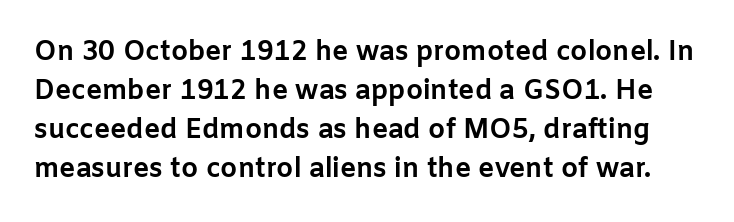
Posture: straight, roman, zero tilt. The glyphs have the mass of a bold cut. The lines sit at an ordinary, default distance from one another. Letter spacing: default.
